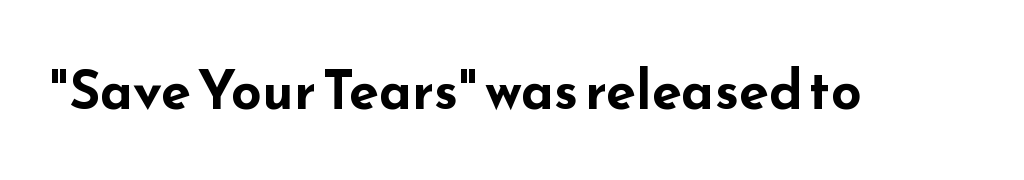
Compared with typical body copy, the letter spacing here is the same. Typesetter's note: full bold, strokes at maximum text heaviness. Check where the strokes stop: nothing finishes them off — pure sans. Type without underlining. Think of a printed novel: that variable character pitch is what you see here.
